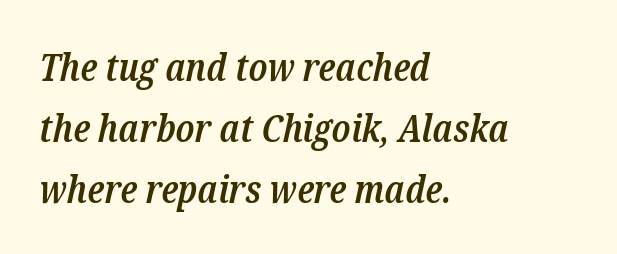
Q: Is the text bold? A: Semi-bold.
Q: Is the text italic (slanted)? A: Yes, it leans right by about 12 degrees.
Q: Is the typeface a serif or a sans-serif typeface? A: Serif.
Q: Is the text underlined? A: No.
Q: How is the paragraph aligned? A: Left-aligned.
Q: Is the spacing between letters normal or unusually wide? A: Normal.
Q: Is the spacing between lines tight, normal or loose? A: Normal.
Q: Width (condensed, normal, or wide)? A: Condensed.
Q: Stroke contrast? A: Low.
Q: x-height? A: Medium.
Q: Monospaced? A: No.
